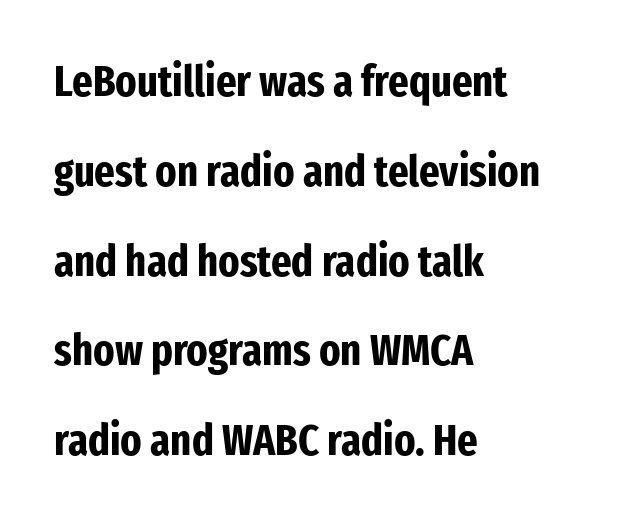
The image shows 44 px bold, condensed sans-serif type, upright; set left-aligned, loose line spacing (2.04x), normal letter spacing, not underlined; low stroke contrast and a medium x-height.
